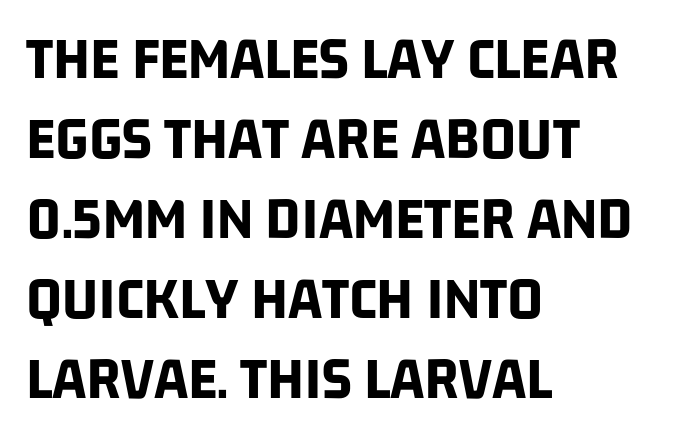
The image shows 62 px bold, condensed sans-serif type; set left-aligned, normal line spacing (1.29x), normal letter spacing, not underlined; low stroke contrast and a large x-height.
